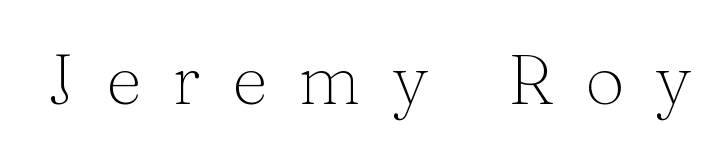
{"serif": "yes", "italic": "no", "bold": "no", "weight": "light", "width": "normal", "stroke_contrast": "medium", "x_height": "medium", "monospaced": "no", "underline": "no", "letter_spacing": "wide", "letter_spacing_em": 0.45, "glyph_px": 70}
